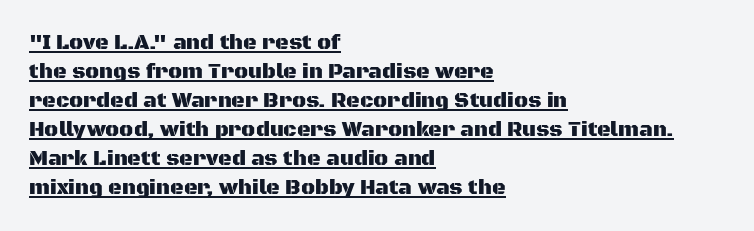
Q: Is the text italic (slanted)? A: No, it is upright.
Q: Is the text underlined? A: Yes.
Q: How is the paragraph aligned? A: Left-aligned.
Q: Is the spacing between letters normal or unusually wide? A: Normal.
Q: Is the spacing between lines tight, normal or loose? A: Normal.
